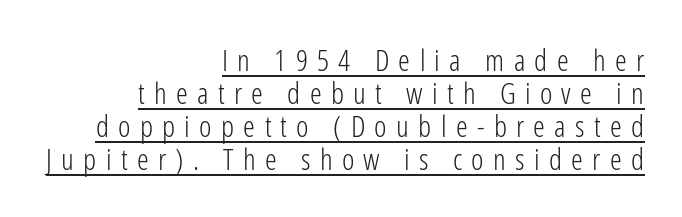
The rendering uses a small line-height, squeezing the rows. Posture: upright roman. Character widths vary here, with narrow letters taking less room than wide ones. Type style note: lacks serifs. Line endings align vertically; line beginnings do not. The rendering inserts visible extra space after every character.
